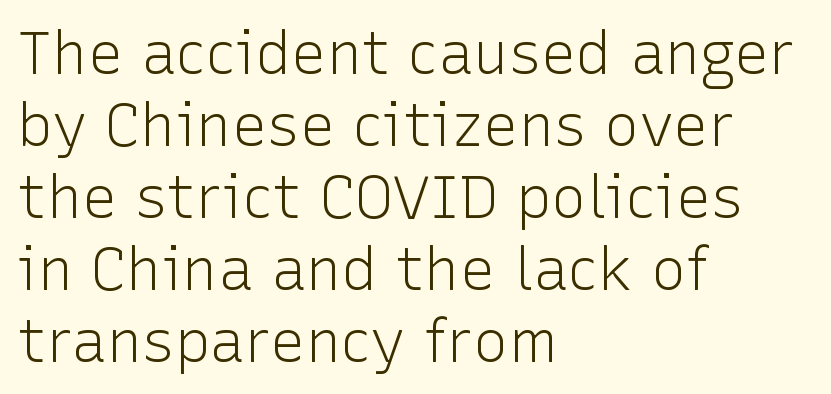
The image shows 59 px light sans-serif type, upright; set left-aligned, line spacing 1.22x, normal letter spacing, not underlined; low stroke contrast and a medium x-height.
